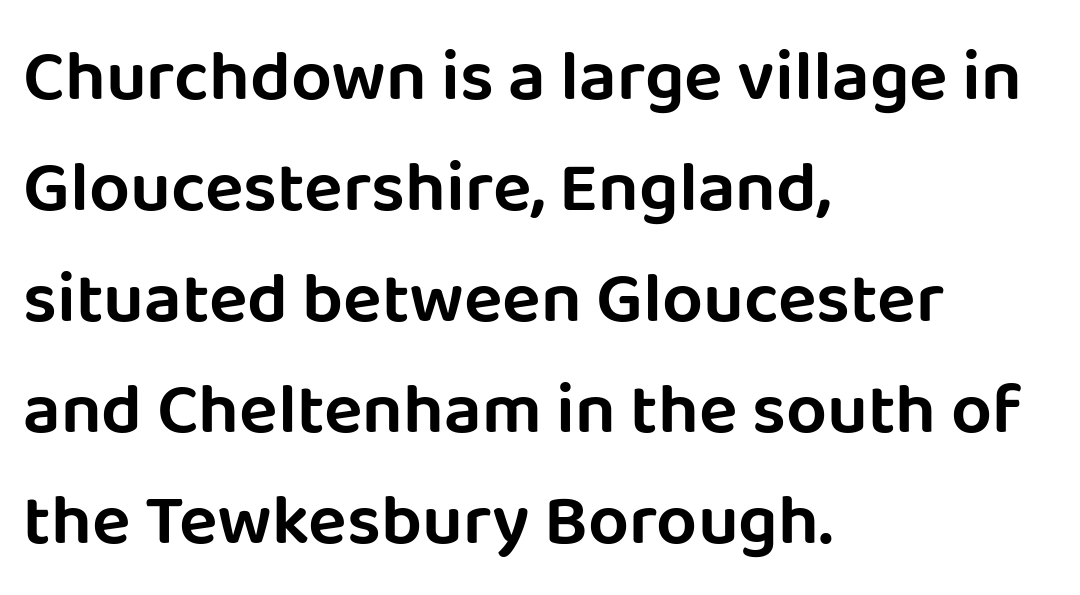
Examine the stroke ends and you'll find no serifs. These lines are rendered in a variable-pitch font. The rendering keeps characters at their native spacing. Caption: multi-line text, flush left, ragged right. This sample keeps an unexceptional amount of space between lines.
